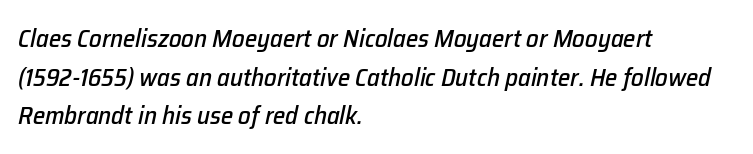
{"italic": "yes", "lean": "right", "slant_degrees": 12, "underline": "no", "align": "left", "line_spacing": "normal", "line_spacing_ratio": 1.55, "letter_spacing": "normal", "letter_spacing_em": 0.0, "glyph_px": 25}
